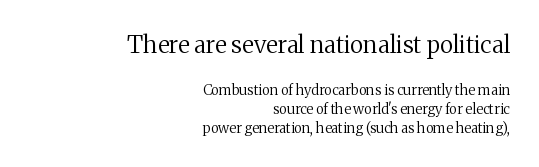
Q: Is the text bold? A: No.
Q: Is the text italic (slanted)? A: No, it is upright.
Q: Is the text underlined? A: No.
Q: How is the paragraph aligned? A: Right-aligned.
Q: Is the spacing between letters normal or unusually wide? A: Normal.
Q: Is the spacing between lines tight, normal or loose? A: Normal.
Q: Which block of text is set in a larger size, the first (top) or the second (bottom)? A: The first (top) one.
